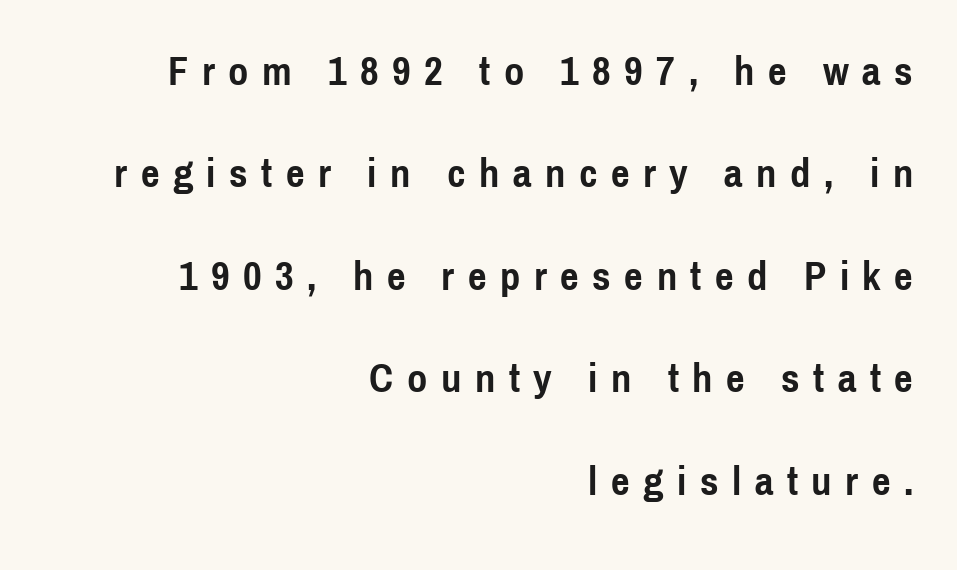
The image shows 41 px semibold, condensed sans-serif type, upright; set right-aligned, loose line spacing (2.5x), unusually wide letter spacing (+0.33 em), not underlined; a medium x-height.
